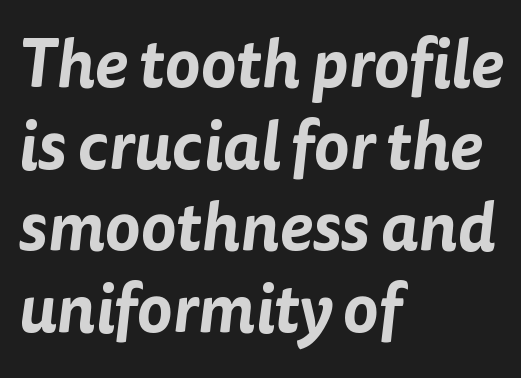
Each line starts at the same left margin while the right side varies. This rendering features lettering with no underline. The face used here is rendered with its standard letterfit. Character widths vary here, with narrow letters taking less room than wide ones. Are there feet on the stems? There aren't — it's a sans.
